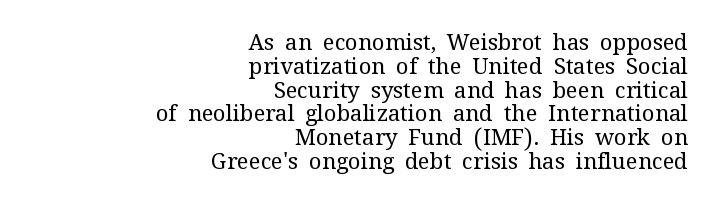
Q: Is the text bold? A: No.
Q: Is the text italic (slanted)? A: No, it is upright.
Q: Is the text underlined? A: No.
Q: How is the paragraph aligned? A: Right-aligned.
Q: Is the spacing between letters normal or unusually wide? A: Normal.
Q: Is the spacing between lines tight, normal or loose? A: Tight.
